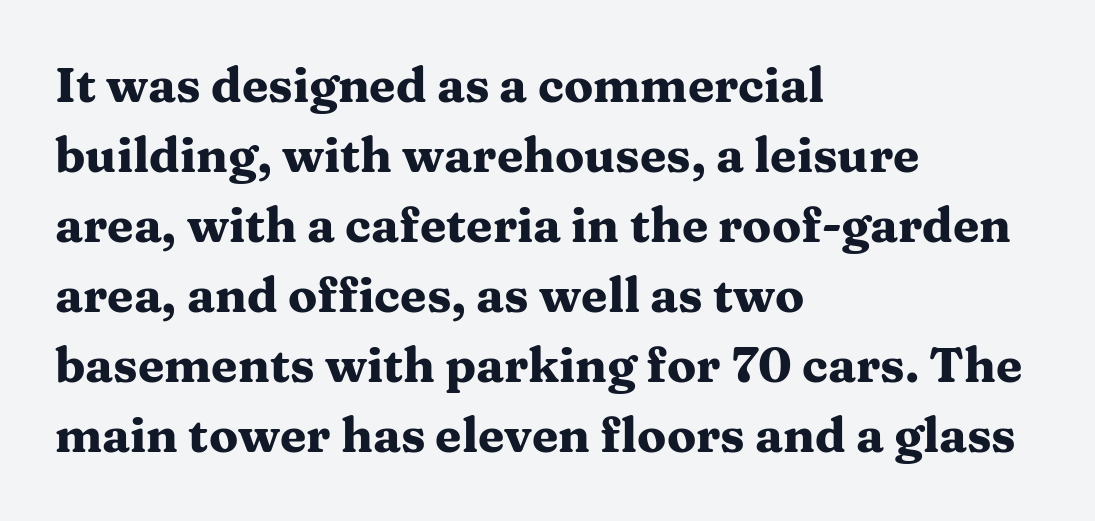
The image shows 48 px heavy, wide serif type, upright; set left-aligned, normal line spacing (1.46x), normal letter spacing, not underlined; medium stroke contrast and a medium x-height.
